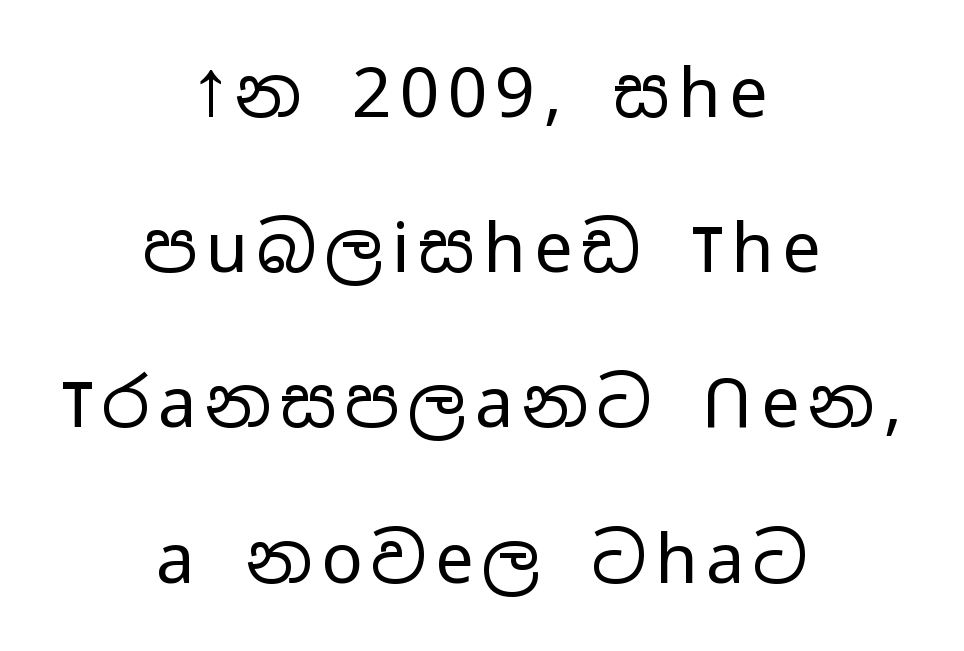
The image shows 69 px regular-weight, wide sans-serif type, upright; set centered, loose line spacing (2.25x), not underlined; low stroke contrast and a medium x-height.
